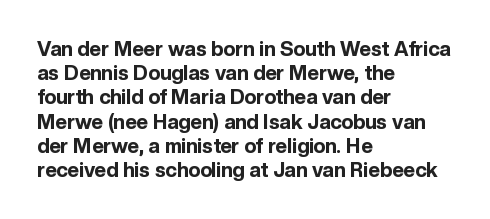
{"italic": "no", "bold": "yes", "underline": "no", "align": "left", "line_spacing_ratio": 1.21, "letter_spacing": "normal", "letter_spacing_em": 0.0, "glyph_px": 20}
